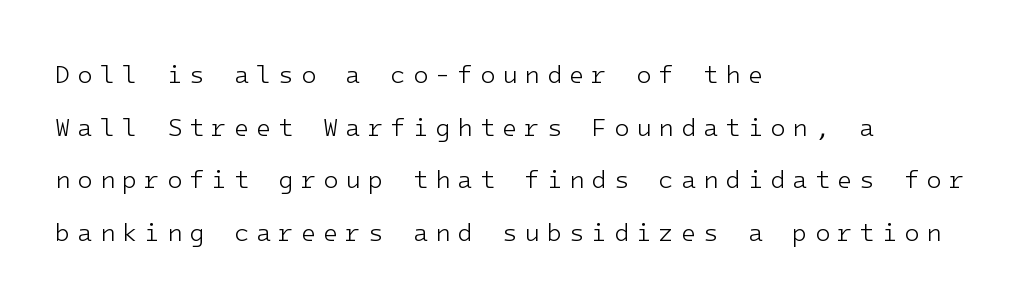
Q: Is the text bold? A: No.
Q: Is the text italic (slanted)? A: No, it is upright.
Q: Is the text underlined? A: No.
Q: How is the paragraph aligned? A: Left-aligned.
Q: Is the spacing between letters normal or unusually wide? A: Unusually wide.
Q: Is the spacing between lines tight, normal or loose? A: Loose.
